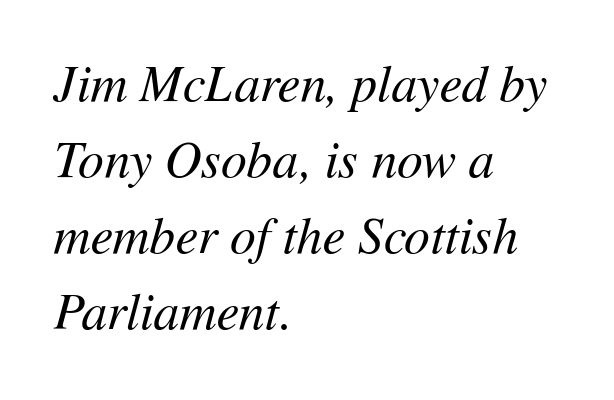
The image shows 51 px regular-weight type, italic (leaning right); set left-aligned, normal line spacing (1.49x), normal letter spacing, not underlined; medium stroke contrast and a medium x-height.
